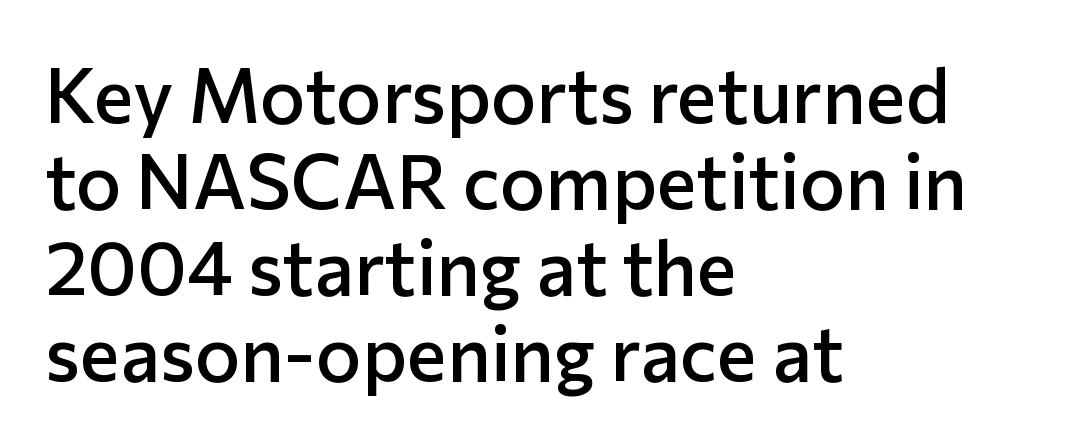
These lines stack with their left ends in a neat column. Is the type bold? Partly — it's a semibold, heavier than regular but not fully bold. Every character sits straight up, as roman type does. Nothing sits at the stroke ends, so this counts as sans-serif. What stands out about the letter spacing? Nothing — it is the standard amount. Horizontal bands of white between lines are thin slivers.
